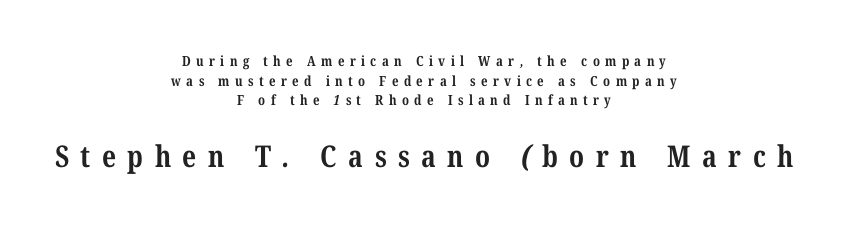
You get the small type first, then a jump to larger type. The face used here has the dense, thick strokes of a bold. Rule under the text: the space is simply empty. The rendering uses natural spacing where letterforms have individual widths. Substantial extra tracking has been applied to these lines.
